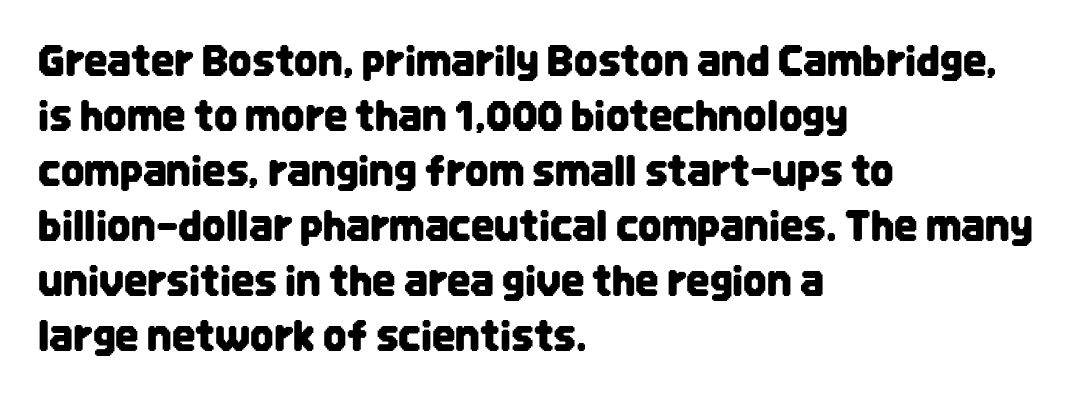
The image shows 41 px condensed sans-serif type, upright; set left-aligned, normal line spacing (1.34x), normal letter spacing, not underlined; low stroke contrast and a large x-height.
